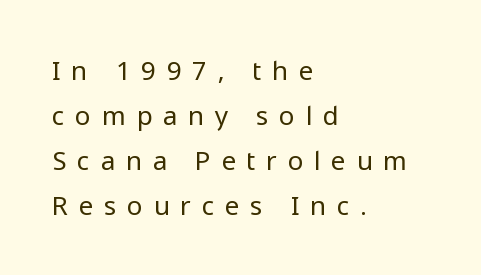
Q: Is the text bold? A: No.
Q: Is the text italic (slanted)? A: No, it is upright.
Q: Is the text underlined? A: No.
Q: How is the paragraph aligned? A: Left-aligned.
Q: Is the spacing between letters normal or unusually wide? A: Unusually wide.
